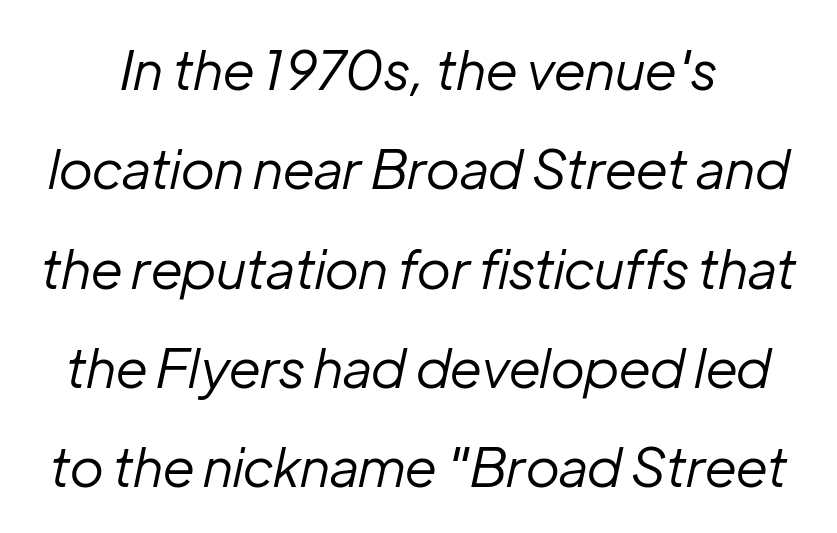
The image shows 54 px regular-weight type, italic (leaning right); set line spacing 1.84x, normal letter spacing, not underlined; low stroke contrast and a medium x-height.
